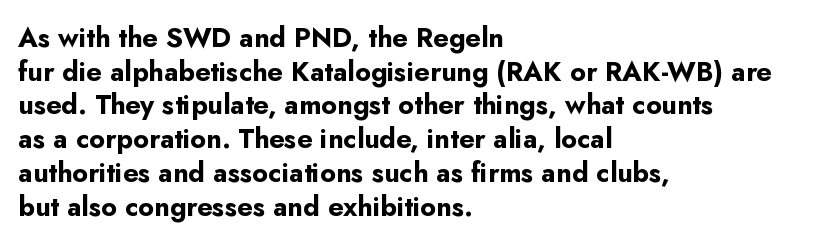
Its strokes are broad and dark, the hallmark of bold type. It's the straight-up-and-down kind of type. Regular leading. Caption: standard tracking, unaltered.
